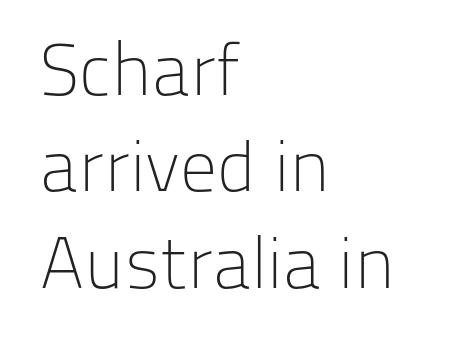
Quick note: underline off. A typesetter would call this proportional, since set widths differ per character. Line starts are locked; line ends wander. Rows of type keep a routine distance in the vertical direction. Every character sits straight up, as roman type does. Heaviness? Minimal to ordinary, like unemphasized prose.
